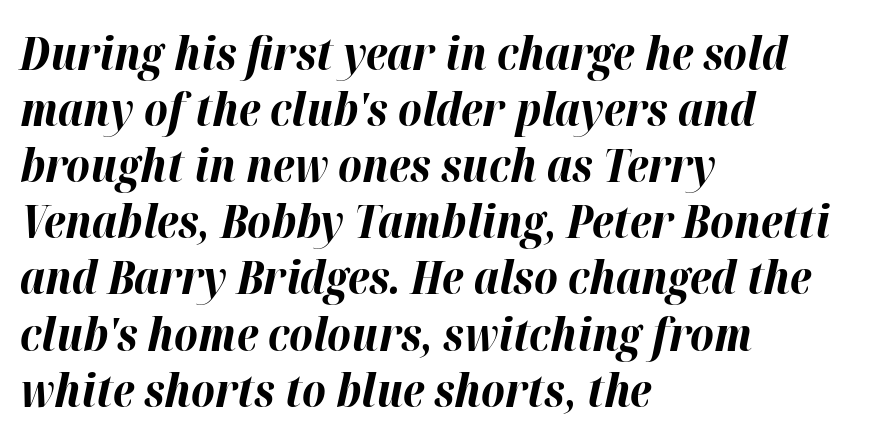
A typesetter would call this proportional, since set widths differ per character. The rendering uses a bold face; every stroke is thick and dark. Italic: yes, the glyphs are oblique. This rendering leaves character spacing at its baseline value. One-word summary of the alignment: left.
